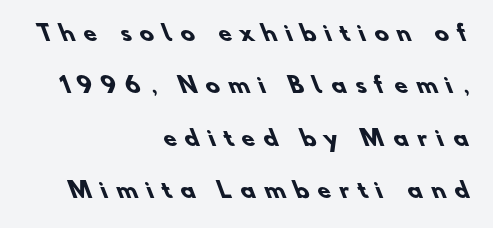
Q: Is the text bold? A: Yes.
Q: Is the text underlined? A: No.
Q: How is the paragraph aligned? A: Right-aligned.
Q: Is the spacing between letters normal or unusually wide? A: Unusually wide.
Q: Is the spacing between lines tight, normal or loose? A: Loose.
